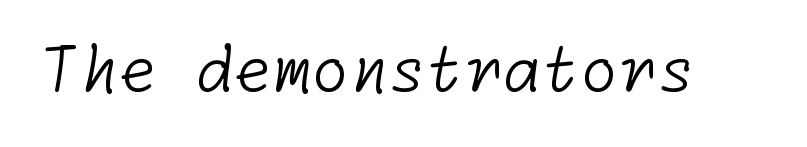
{"serif": "no", "bold": "no", "weight": "light", "width": "normal", "stroke_contrast": "low", "x_height": "medium", "underline": "no", "letter_spacing": "normal", "letter_spacing_em": 0.0, "glyph_px": 62}
